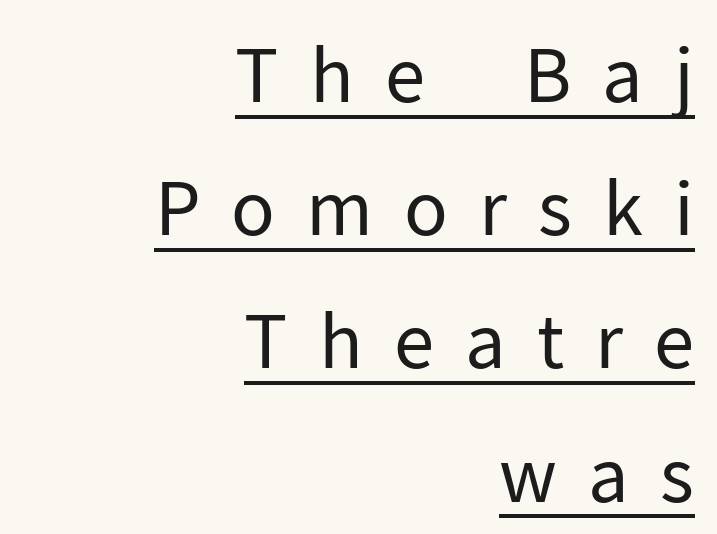
Q: Is the text bold? A: No.
Q: Is the text italic (slanted)? A: No, it is upright.
Q: Is the typeface a serif or a sans-serif typeface? A: Sans-serif.
Q: Is the text underlined? A: Yes.
Q: How is the paragraph aligned? A: Right-aligned.
Q: Is the spacing between letters normal or unusually wide? A: Unusually wide.
Q: Width (condensed, normal, or wide)? A: Normal.
Q: Stroke contrast? A: Low.
Q: x-height? A: Medium.
Q: Monospaced? A: No.
